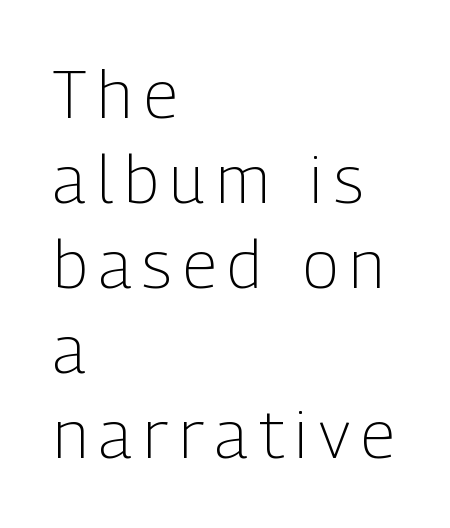
Any mark beneath the type? The region is blank. The font family rendered here belongs to the sans-serif group. This sample has the flowing, uneven cadence of proportional lettering. The type sits square on the baseline with zero lean. No heavy texture on the line: the type isn't bold. The paragraph shown leans on its left margin.
